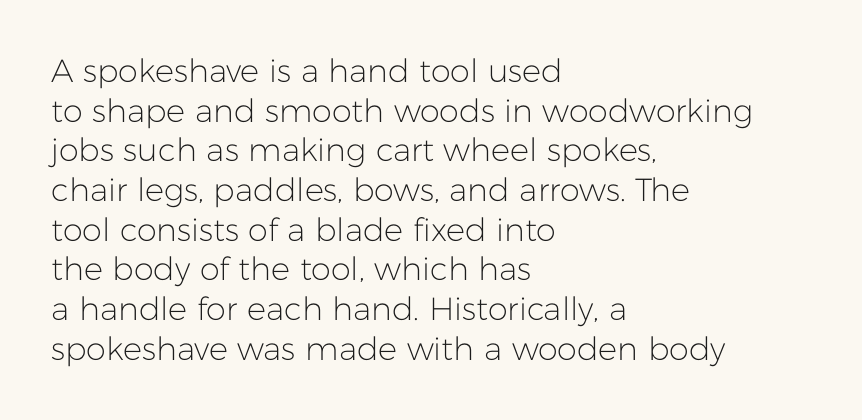
Q: Is the text bold? A: No.
Q: Is the text italic (slanted)? A: No, it is upright.
Q: Is the typeface a serif or a sans-serif typeface? A: Sans-serif.
Q: Is the text underlined? A: No.
Q: How is the paragraph aligned? A: Left-aligned.
Q: Is the spacing between letters normal or unusually wide? A: Normal.
Q: Width (condensed, normal, or wide)? A: Normal.
Q: Stroke contrast? A: Low.
Q: x-height? A: Medium.
Q: Monospaced? A: No.
